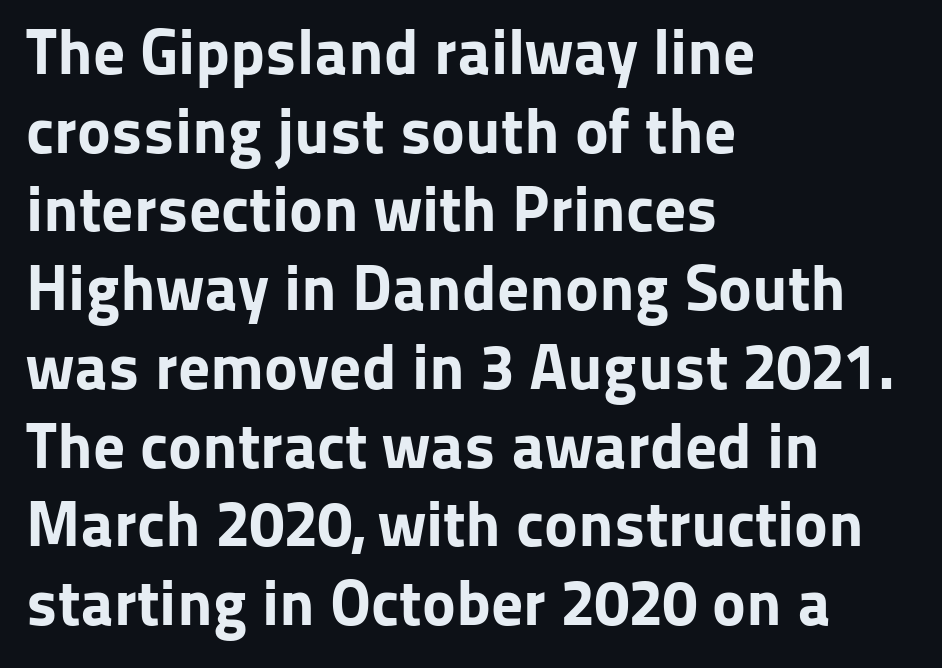
Do the characters align in a grid? No, the font is proportional. The letters stand upright; this is a roman face. Honestly, the letter spacing is just normal — you wouldn't notice it. These words are printed bold, with thick strokes throughout. The strip under each line holds only bare page. Each line starts at the same left margin while the right side varies.
